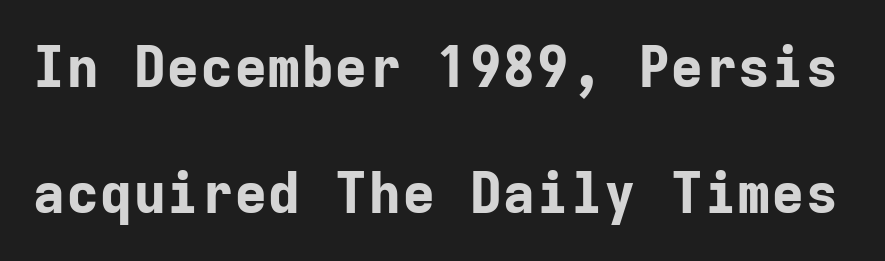
Q: Is the text bold? A: Yes.
Q: Is the text italic (slanted)? A: No, it is upright.
Q: Is the typeface a serif or a sans-serif typeface? A: Sans-serif.
Q: Is the text underlined? A: No.
Q: Is the spacing between letters normal or unusually wide? A: Normal.
Q: Is the spacing between lines tight, normal or loose? A: Loose.
Q: Width (condensed, normal, or wide)? A: Normal.
Q: Stroke contrast? A: Low.
Q: x-height? A: Medium.
Q: Monospaced? A: Yes.
